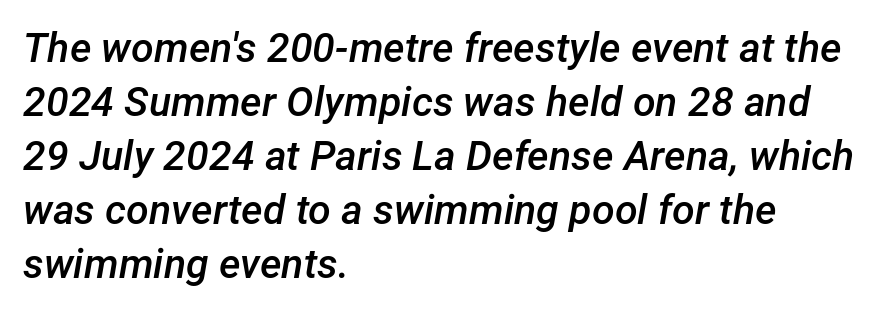
{"italic": "yes", "lean": "right", "slant_degrees": 12, "bold": "semi", "weight": "semibold", "width": "normal", "stroke_contrast": "low", "x_height": "medium", "monospaced": "no", "underline": "no", "align": "left", "line_spacing": "normal", "line_spacing_ratio": 1.32, "letter_spacing": "normal", "letter_spacing_em": 0.0, "glyph_px": 41}
